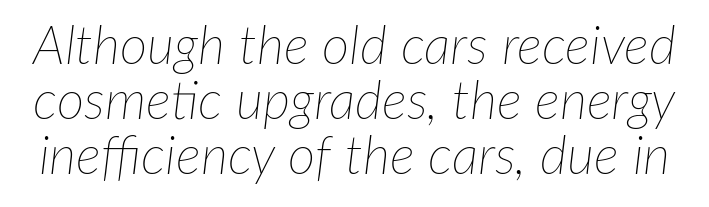
Q: Is the text bold? A: No.
Q: Is the text italic (slanted)? A: Yes, it leans right by about 7 degrees.
Q: Is the text underlined? A: No.
Q: Is the spacing between letters normal or unusually wide? A: Normal.
Q: Is the spacing between lines tight, normal or loose? A: Tight.
Q: Width (condensed, normal, or wide)? A: Normal.
Q: Stroke contrast? A: Low.
Q: x-height? A: Medium.
Q: Monospaced? A: No.
